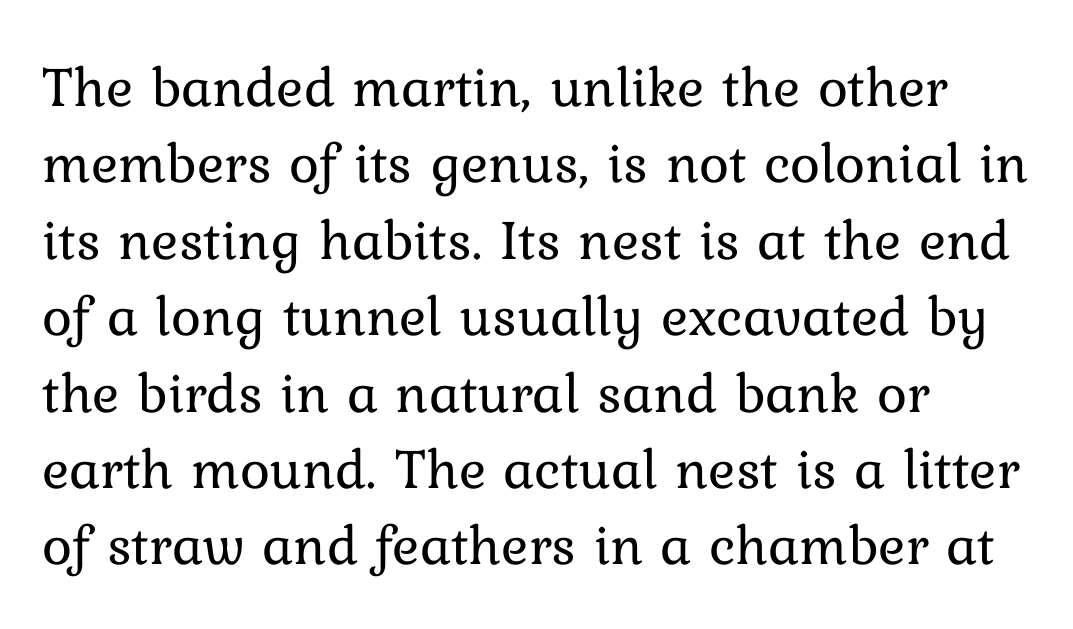
Q: Is the text bold? A: No.
Q: Is the text italic (slanted)? A: No, it is upright.
Q: Is the text underlined? A: No.
Q: How is the paragraph aligned? A: Left-aligned.
Q: Is the spacing between letters normal or unusually wide? A: Normal.
Q: Is the spacing between lines tight, normal or loose? A: Normal.
Q: Width (condensed, normal, or wide)? A: Normal.
Q: Stroke contrast? A: Low.
Q: x-height? A: Medium.
Q: Monospaced? A: No.
